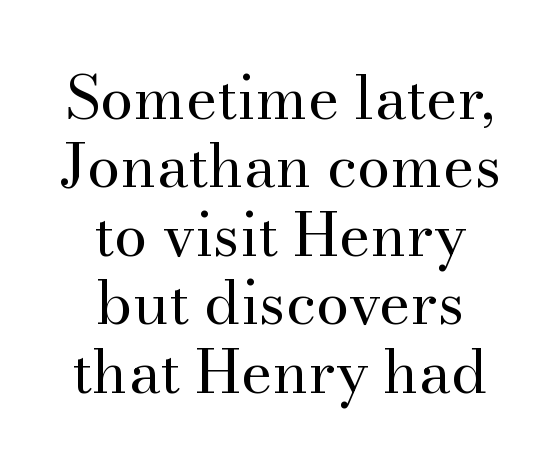
{"serif": "yes", "italic": "no", "bold": "no", "weight": "regular", "width": "normal", "stroke_contrast": "medium", "x_height": "small", "monospaced": "no", "underline": "no", "align": "center", "line_spacing": "tight", "line_spacing_ratio": 1.14, "letter_spacing": "normal", "letter_spacing_em": 0.0, "glyph_px": 60}
